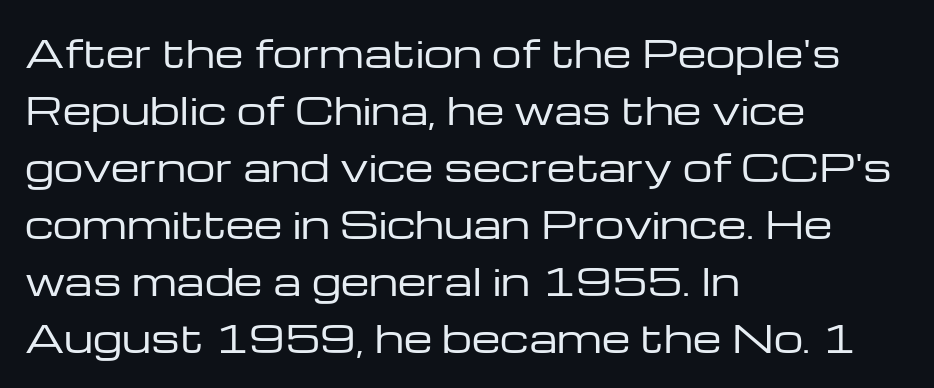
{"serif": "no", "italic": "no", "bold": "no", "weight": "regular", "width": "wide", "stroke_contrast": "low", "x_height": "medium", "monospaced": "no", "underline": "no", "align": "left", "line_spacing": "normal", "line_spacing_ratio": 1.54, "letter_spacing": "normal", "letter_spacing_em": 0.0, "glyph_px": 37}
